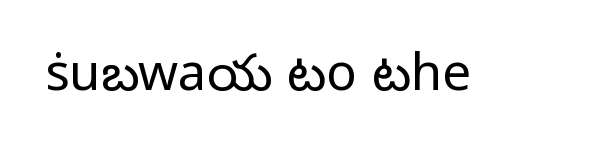
Q: Is the text bold? A: No.
Q: Is the text italic (slanted)? A: No, it is upright.
Q: Is the typeface a serif or a sans-serif typeface? A: Sans-serif.
Q: Is the text underlined? A: No.
Q: Is the spacing between letters normal or unusually wide? A: Normal.
Q: Width (condensed, normal, or wide)? A: Normal.
Q: Stroke contrast? A: Low.
Q: x-height? A: Medium.
Q: Monospaced? A: No.
